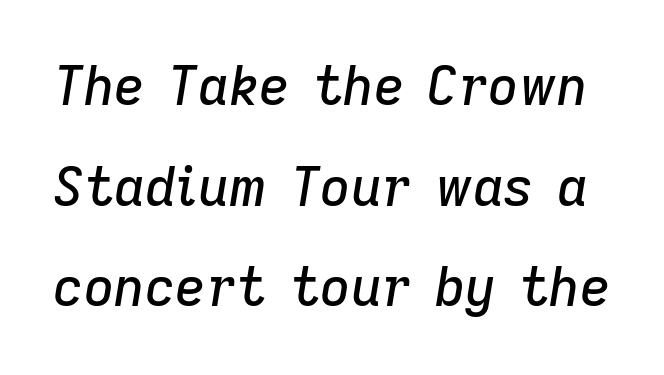
The face used here is proportionally spaced, like ordinary book or web type. Letters rest on an invisible, unmarked baseline. Does extra space separate the letters? No, they use regular spacing. Compared with typical paragraphs, the rows here are farther apart. This is oblique type, the kind used for emphasis or titles.
